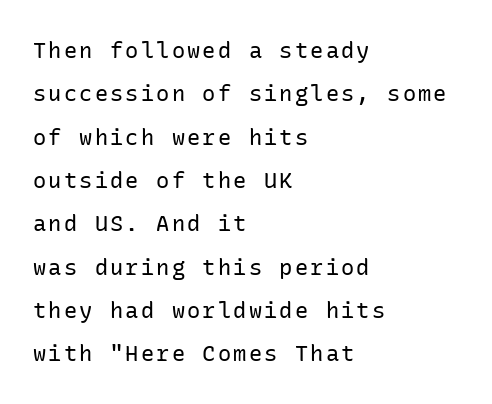
Designer's note — italics off, roman on. On a weight scale, this lands at 450 or below. The paragraph shown leans on its left margin. Descenders are the only things crossing below the line.
